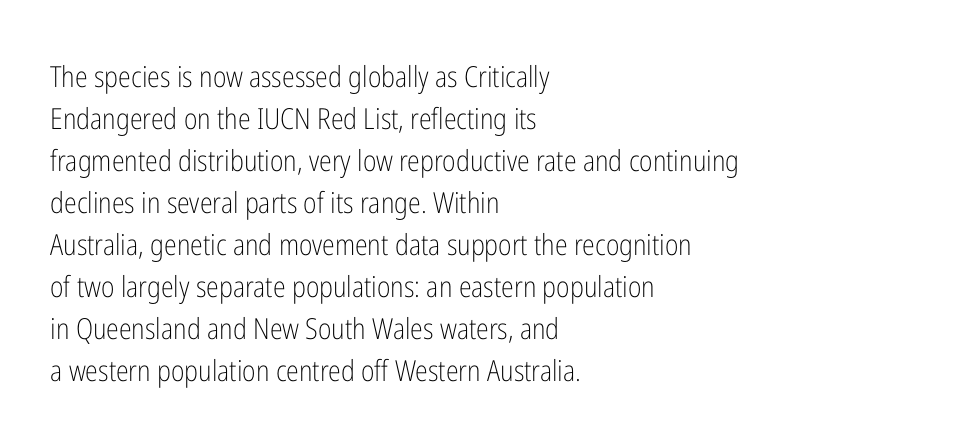
Q: Is the text bold? A: No.
Q: Is the text italic (slanted)? A: No, it is upright.
Q: Is the typeface a serif or a sans-serif typeface? A: Sans-serif.
Q: Is the text underlined? A: No.
Q: How is the paragraph aligned? A: Left-aligned.
Q: Is the spacing between letters normal or unusually wide? A: Normal.
Q: Is the spacing between lines tight, normal or loose? A: Normal.
Q: Width (condensed, normal, or wide)? A: Condensed.
Q: Stroke contrast? A: Low.
Q: x-height? A: Medium.
Q: Monospaced? A: No.
